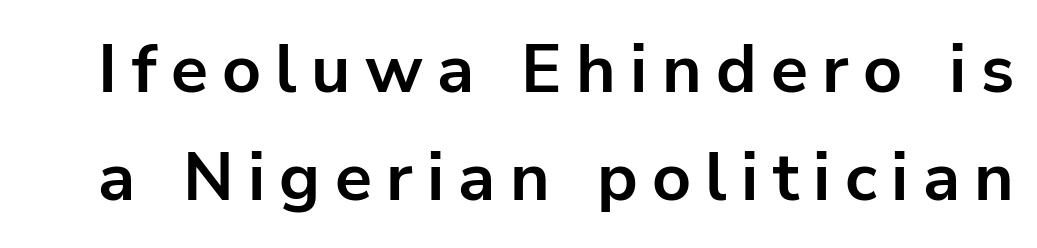
{"serif": "no", "italic": "no", "bold": "yes", "weight": "bold", "width": "normal", "stroke_contrast": "low", "x_height": "medium", "monospaced": "no", "underline": "no", "line_spacing": "normal", "line_spacing_ratio": 1.59, "letter_spacing": "wide", "letter_spacing_em": 0.21, "glyph_px": 68}
